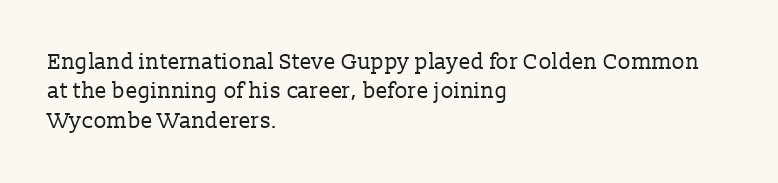
Q: Is the text bold? A: No.
Q: Is the text italic (slanted)? A: No, it is upright.
Q: Is the text underlined? A: No.
Q: How is the paragraph aligned? A: Left-aligned.
Q: Is the spacing between letters normal or unusually wide? A: Normal.
Q: Is the spacing between lines tight, normal or loose? A: Normal.
